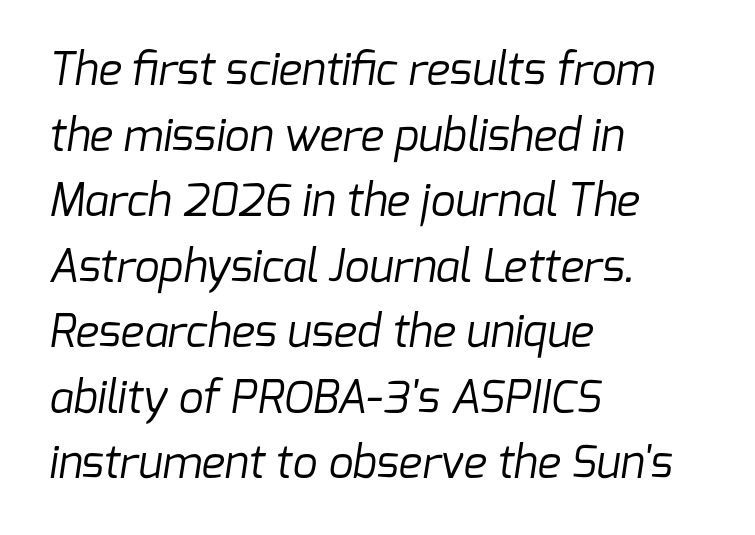
What's the leading like? Ordinary, nothing unusual. No chunkiness to these letters — they're not bold. The paragraph shown leans on its left margin. You could call the tracking neutral — neither tight nor loose. The specimen omits any rule beneath the text block's lines.
